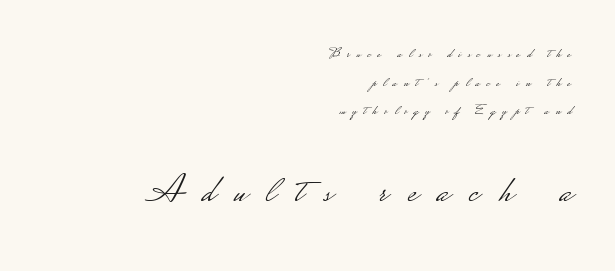
Unmarked baselines from the first word to the last. The following chunk of copy outweighs the initial chunk in type size. Bold? No — there's no thickening of the strokes. Examine the stroke ends and you'll find no serifs. The lines in this sample share a right terminus and differ only in where they begin.
